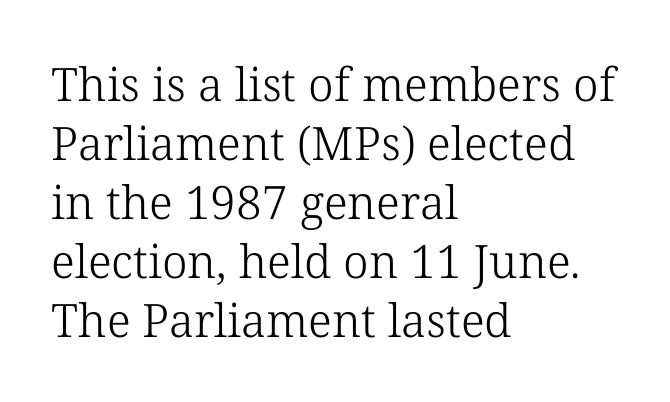
The image shows 46 px light serif type, upright; set left-aligned, normal line spacing (1.28x), normal letter spacing, not underlined; low stroke contrast and a medium x-height.
